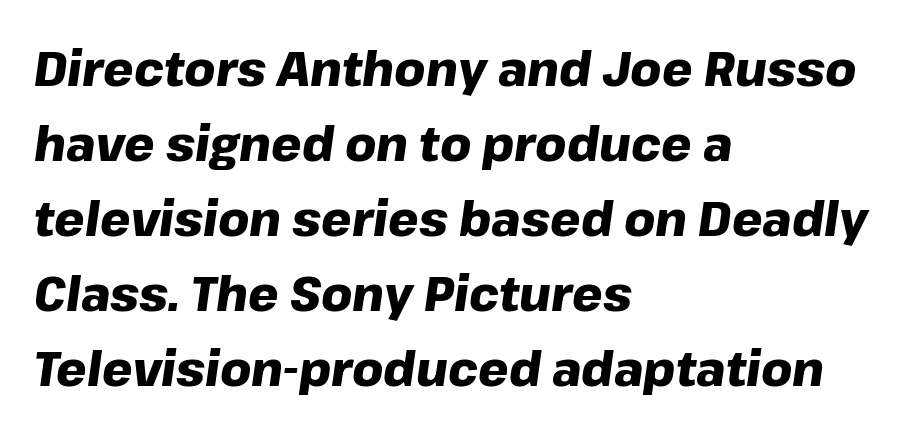
Q: Is the text bold? A: Yes.
Q: Is the text italic (slanted)? A: Yes, it leans right by about 8 degrees.
Q: Is the text underlined? A: No.
Q: How is the paragraph aligned? A: Left-aligned.
Q: Is the spacing between letters normal or unusually wide? A: Normal.
Q: Is the spacing between lines tight, normal or loose? A: Normal.
Q: Width (condensed, normal, or wide)? A: Normal.
Q: Stroke contrast? A: Low.
Q: x-height? A: Medium.
Q: Monospaced? A: No.
